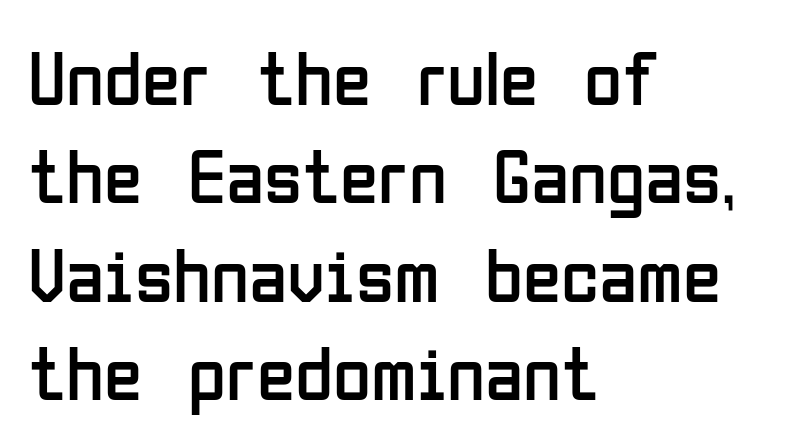
The image shows 78 px regular-weight, condensed sans-serif type, upright; set left-aligned, normal line spacing (1.26x), normal letter spacing, not underlined; low stroke contrast and a medium x-height.
